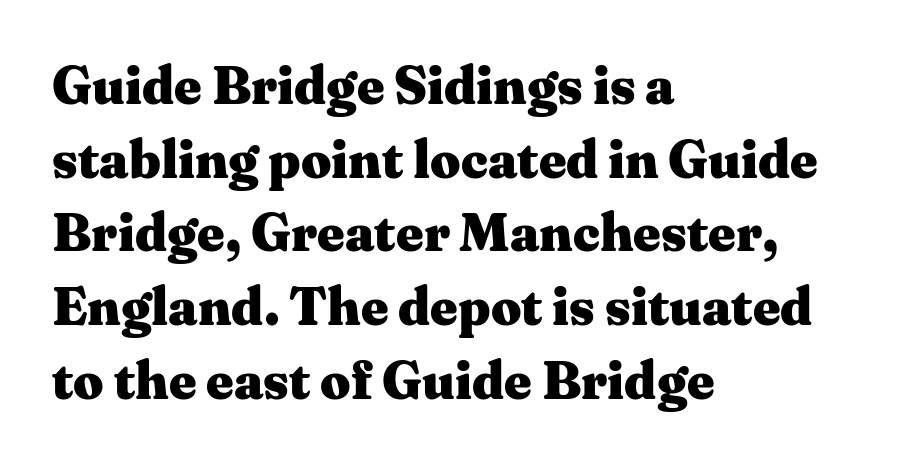
{"serif": "yes", "italic": "no", "bold": "yes", "weight": "heavy", "width": "wide", "stroke_contrast": "medium", "x_height": "medium", "monospaced": "no", "underline": "no", "align": "left", "line_spacing": "normal", "line_spacing_ratio": 1.39, "letter_spacing": "normal", "letter_spacing_em": 0.0, "glyph_px": 53}
